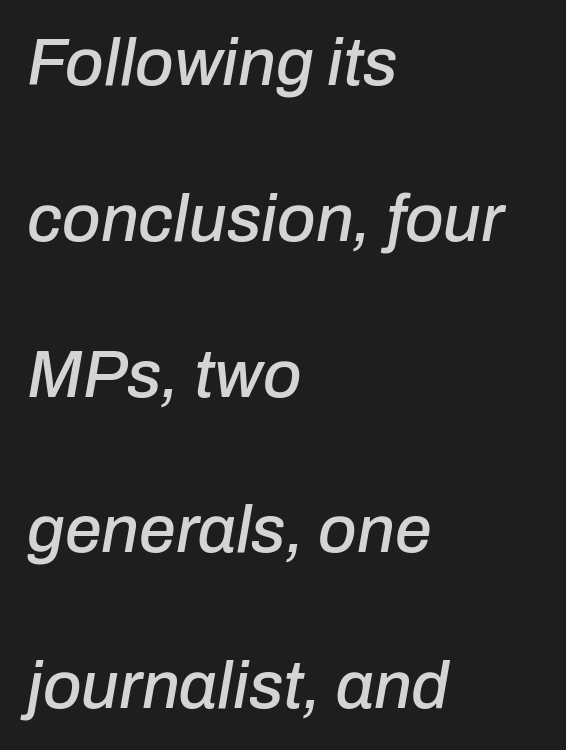
Q: Is the text italic (slanted)? A: Yes, it leans right by about 10 degrees.
Q: Is the text underlined? A: No.
Q: How is the paragraph aligned? A: Left-aligned.
Q: Is the spacing between letters normal or unusually wide? A: Normal.
Q: Is the spacing between lines tight, normal or loose? A: Loose.
Q: Width (condensed, normal, or wide)? A: Normal.
Q: Stroke contrast? A: Low.
Q: x-height? A: Medium.
Q: Monospaced? A: No.
